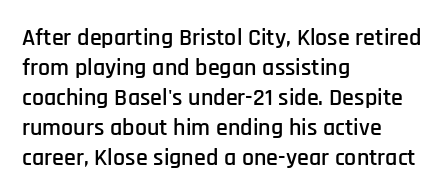
Q: Is the text italic (slanted)? A: No, it is upright.
Q: Is the text underlined? A: No.
Q: How is the paragraph aligned? A: Left-aligned.
Q: Is the spacing between letters normal or unusually wide? A: Normal.
Q: Is the spacing between lines tight, normal or loose? A: Normal.
